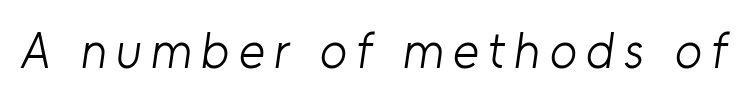
Q: Is the text bold? A: No.
Q: Is the typeface a serif or a sans-serif typeface? A: Sans-serif.
Q: Is the text underlined? A: No.
Q: Width (condensed, normal, or wide)? A: Normal.
Q: Stroke contrast? A: Low.
Q: x-height? A: Medium.
Q: Monospaced? A: No.
